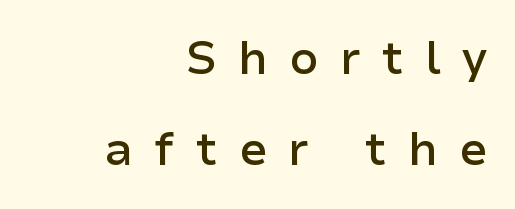
{"serif": "no", "italic": "no", "bold": "semi", "weight": "semibold", "width": "normal", "stroke_contrast": "low", "x_height": "medium", "monospaced": "no", "underline": "no", "align": "right", "line_spacing": "loose", "line_spacing_ratio": 1.97, "letter_spacing": "wide", "letter_spacing_em": 0.46, "glyph_px": 46}
